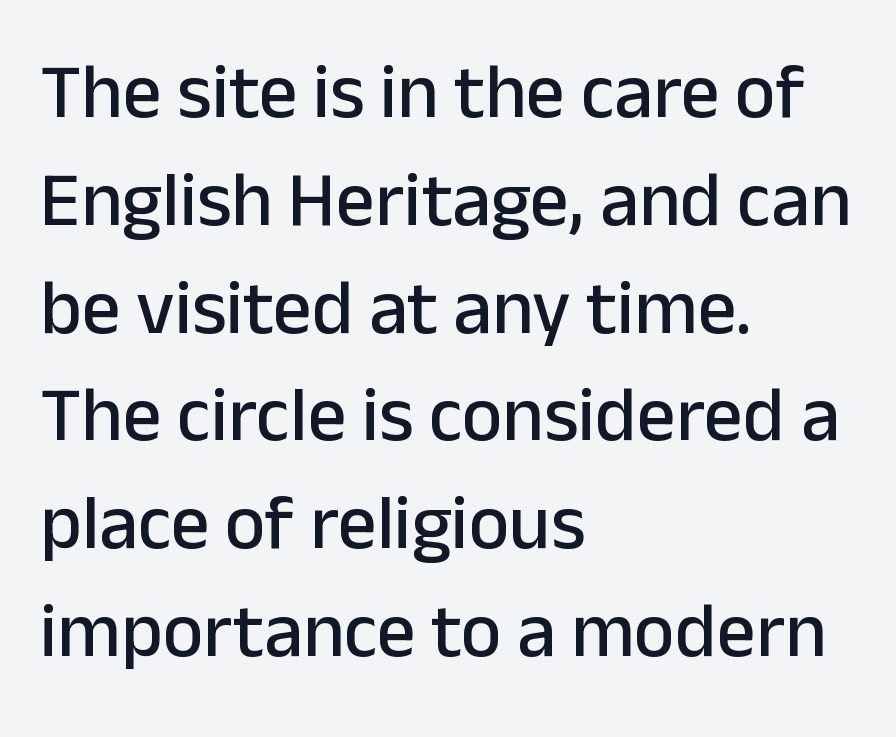
The space between consecutive lines is moderate. The passage shown is not underscored anywhere. The face used here is a sans, in the tradition of grotesques and geometrics. Observe the ordinary spacing: letters are neighbours, not strangers. The lettering stays uniformly vertical, giving the passage a roman look.
